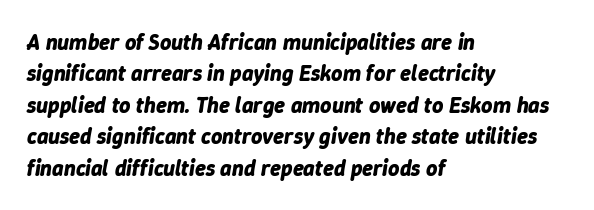
{"italic": "yes", "lean": "right", "slant_degrees": 9, "bold": "yes", "underline": "no", "align": "left", "line_spacing": "normal", "line_spacing_ratio": 1.43, "letter_spacing": "normal", "letter_spacing_em": 0.0, "glyph_px": 22}
